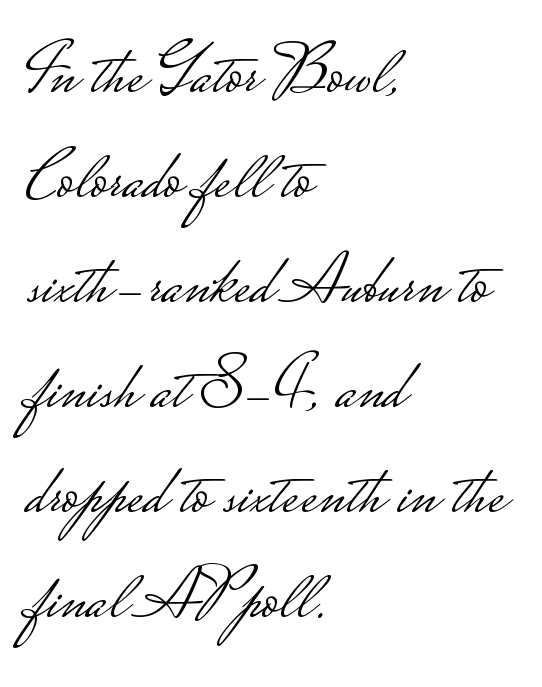
{"serif": "no", "bold": "no", "weight": "light", "width": "wide", "stroke_contrast": "low", "monospaced": "no", "underline": "no", "align": "left", "line_spacing": "normal", "line_spacing_ratio": 1.48, "letter_spacing": "normal", "letter_spacing_em": 0.0, "glyph_px": 71}
